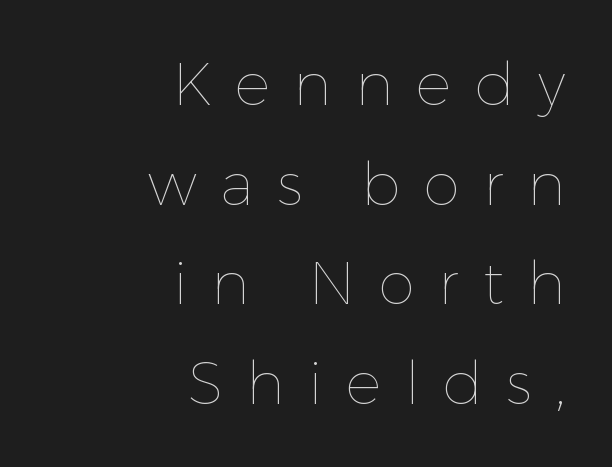
The image shows 59 px thin type, upright; set right-aligned, normal line spacing (1.69x), unusually wide letter spacing (+0.4 em), not underlined; low stroke contrast and a medium x-height.
